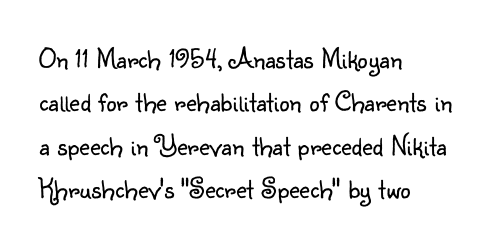
{"serif": "no", "italic": "no", "bold": "no", "weight": "light", "width": "normal", "stroke_contrast": "low", "x_height": "small", "monospaced": "no", "underline": "no", "align": "left", "line_spacing": "normal", "line_spacing_ratio": 1.5, "letter_spacing": "normal", "letter_spacing_em": 0.0, "glyph_px": 29}
